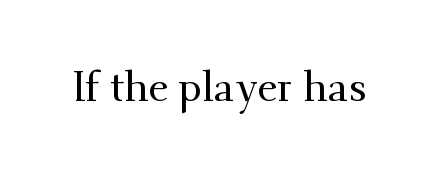
Q: Is the text italic (slanted)? A: No, it is upright.
Q: Is the typeface a serif or a sans-serif typeface? A: Serif.
Q: Is the text underlined? A: No.
Q: Is the spacing between letters normal or unusually wide? A: Normal.
Q: Width (condensed, normal, or wide)? A: Normal.
Q: Stroke contrast? A: Medium.
Q: x-height? A: Small.
Q: Monospaced? A: No.
